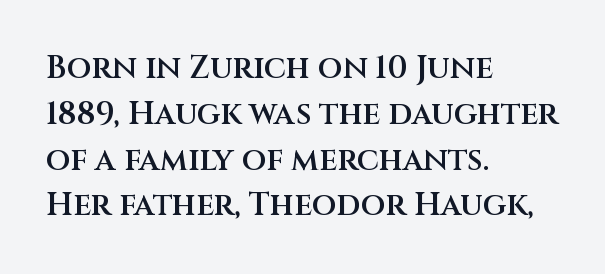
{"serif": "no", "italic": "no", "bold": "semi", "weight": "semibold", "width": "normal", "stroke_contrast": "medium", "x_height": "large", "monospaced": "no", "underline": "no", "align": "left", "line_spacing": "normal", "line_spacing_ratio": 1.43, "letter_spacing": "normal", "letter_spacing_em": 0.0, "glyph_px": 32}
